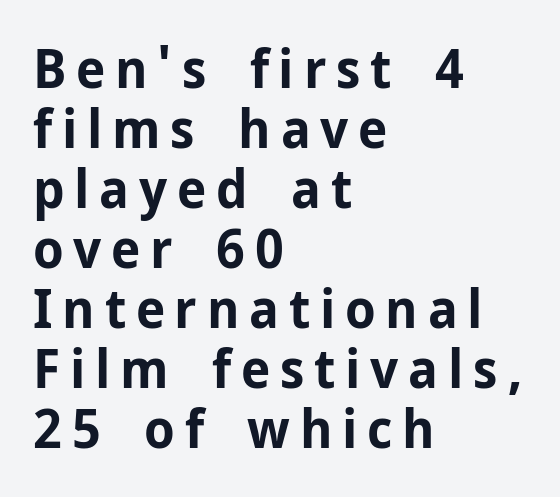
Q: Is the text bold? A: Yes.
Q: Is the text italic (slanted)? A: No, it is upright.
Q: Is the typeface a serif or a sans-serif typeface? A: Sans-serif.
Q: Is the text underlined? A: No.
Q: How is the paragraph aligned? A: Left-aligned.
Q: Is the spacing between lines tight, normal or loose? A: Tight.
Q: Width (condensed, normal, or wide)? A: Normal.
Q: Stroke contrast? A: Low.
Q: x-height? A: Medium.
Q: Monospaced? A: No.
